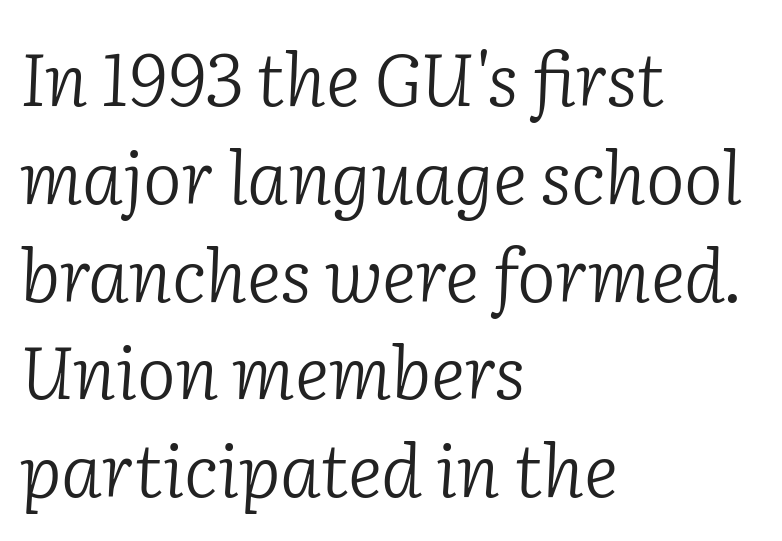
Q: Is the text bold? A: No.
Q: Is the text italic (slanted)? A: Yes, it leans right by about 2 degrees.
Q: Is the typeface a serif or a sans-serif typeface? A: Serif.
Q: Is the text underlined? A: No.
Q: How is the paragraph aligned? A: Left-aligned.
Q: Is the spacing between letters normal or unusually wide? A: Normal.
Q: Is the spacing between lines tight, normal or loose? A: Normal.
Q: Width (condensed, normal, or wide)? A: Normal.
Q: Stroke contrast? A: Low.
Q: x-height? A: Medium.
Q: Monospaced? A: No.
